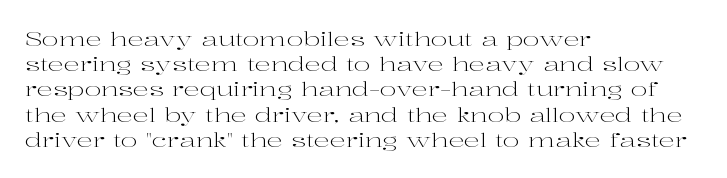
{"italic": "no", "bold": "no", "underline": "no", "align": "left", "line_spacing": "normal", "line_spacing_ratio": 1.26, "letter_spacing": "normal", "letter_spacing_em": 0.0, "glyph_px": 20}
